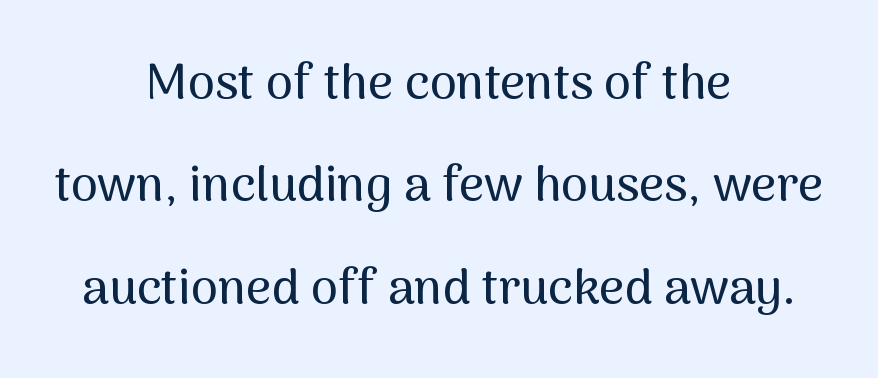
The image shows 49 px sans-serif type, upright; set centered, loose line spacing (2.09x), normal letter spacing, not underlined; medium stroke contrast and a medium x-height.
